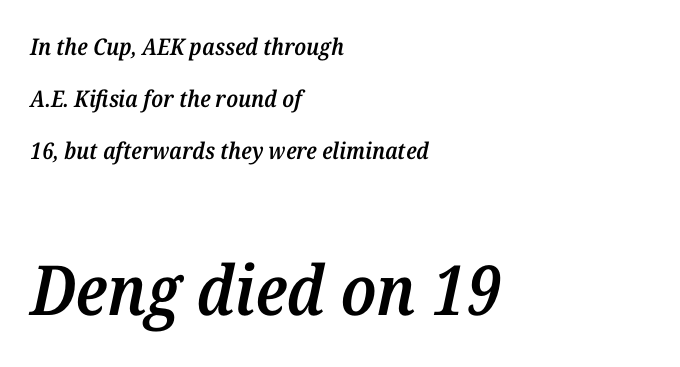
Q: Is the text bold? A: Semi-bold.
Q: Is the text italic (slanted)? A: Yes, it leans right by about 12 degrees.
Q: Is the typeface a serif or a sans-serif typeface? A: Serif.
Q: Is the text underlined? A: No.
Q: How is the paragraph aligned? A: Left-aligned.
Q: Is the spacing between letters normal or unusually wide? A: Normal.
Q: Is the spacing between lines tight, normal or loose? A: Loose.
Q: Which block of text is set in a larger size, the first (top) or the second (bottom)? A: The second (bottom) one.
Q: Width (condensed, normal, or wide)? A: Normal.
Q: Stroke contrast? A: Medium.
Q: x-height? A: Medium.
Q: Monospaced? A: No.
